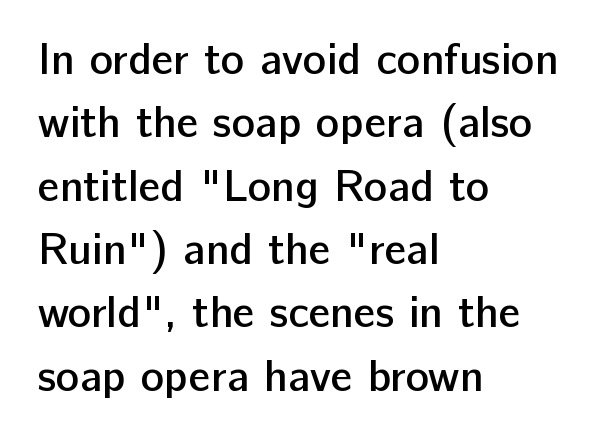
Q: Is the text bold? A: Semi-bold.
Q: Is the text italic (slanted)? A: No, it is upright.
Q: Is the typeface a serif or a sans-serif typeface? A: Sans-serif.
Q: Is the text underlined? A: No.
Q: How is the paragraph aligned? A: Left-aligned.
Q: Is the spacing between letters normal or unusually wide? A: Normal.
Q: Is the spacing between lines tight, normal or loose? A: Normal.
Q: Width (condensed, normal, or wide)? A: Normal.
Q: Stroke contrast? A: Low.
Q: x-height? A: Medium.
Q: Monospaced? A: No.
